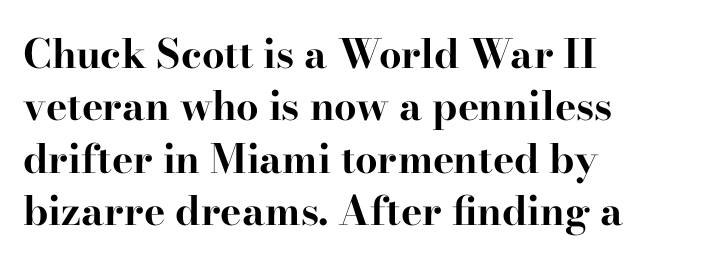
Q: Is the text bold? A: Yes.
Q: Is the text italic (slanted)? A: No, it is upright.
Q: Is the typeface a serif or a sans-serif typeface? A: Serif.
Q: Is the text underlined? A: No.
Q: How is the paragraph aligned? A: Left-aligned.
Q: Is the spacing between letters normal or unusually wide? A: Normal.
Q: Is the spacing between lines tight, normal or loose? A: Normal.
Q: Width (condensed, normal, or wide)? A: Wide.
Q: Stroke contrast? A: High.
Q: x-height? A: Small.
Q: Monospaced? A: No.
